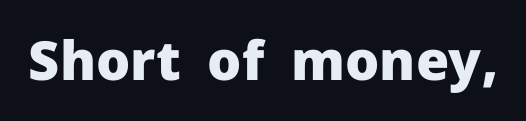
{"serif": "no", "italic": "no", "bold": "yes", "weight": "heavy", "width": "normal", "stroke_contrast": "low", "x_height": "medium", "monospaced": "no", "underline": "no", "letter_spacing": "normal", "letter_spacing_em": 0.0, "glyph_px": 54}
